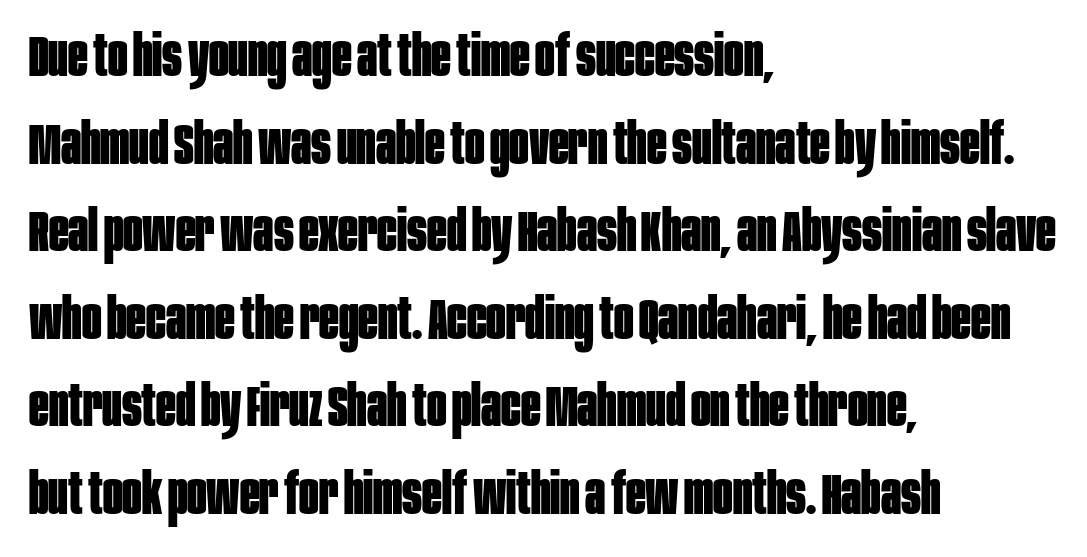
The image shows 58 px bold, condensed sans-serif type, upright; set left-aligned, normal line spacing (1.51x), normal letter spacing, not underlined; low stroke contrast and a large x-height.
